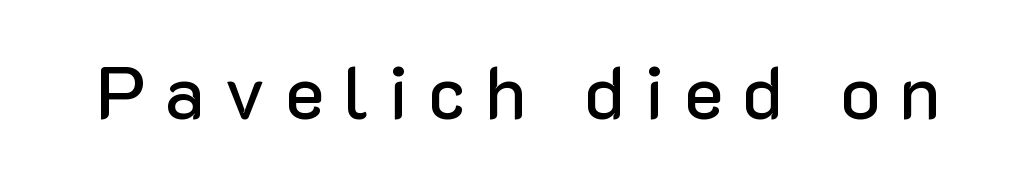
The image shows 74 px sans-serif type, upright; set unusually wide letter spacing (+0.26 em), not underlined; low stroke contrast and a medium x-height.
